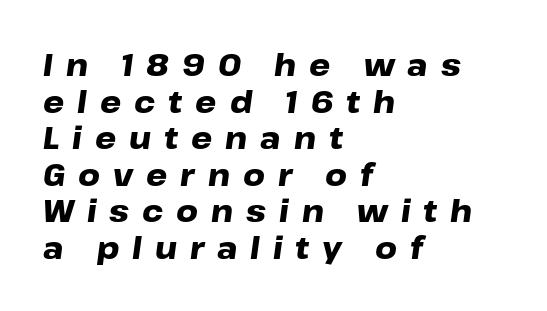
Characters are canted at an angle relative to the baseline's perpendicular. The type is letterspaced generously, with wide tracking. Line beginnings align vertically; line endings do not. The rendering uses a bold face; every stroke is thick and dark. Note the varied advance widths — an 'i' is clearly narrower than an 'm'.
